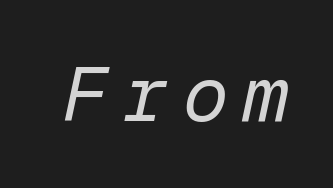
Q: Is the text bold? A: No.
Q: Is the text italic (slanted)? A: Yes, it leans right by about 12 degrees.
Q: Is the text underlined? A: No.
Q: Width (condensed, normal, or wide)? A: Normal.
Q: Stroke contrast? A: Low.
Q: x-height? A: Medium.
Q: Monospaced? A: Yes.
